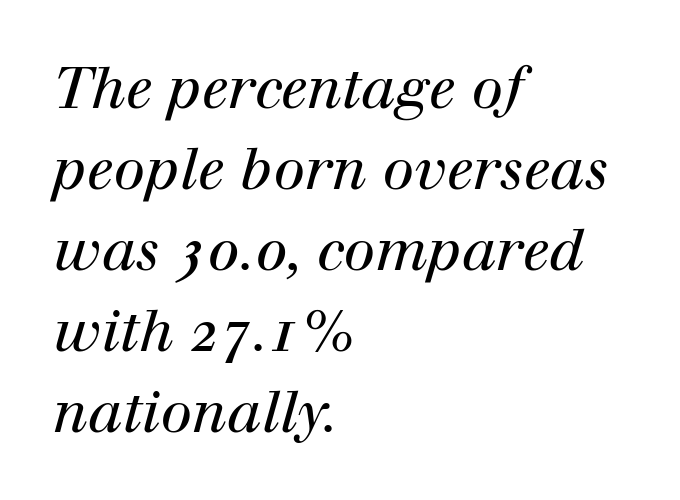
Q: Is the text bold? A: No.
Q: Is the text italic (slanted)? A: Yes, it leans right by about 12 degrees.
Q: Is the typeface a serif or a sans-serif typeface? A: Serif.
Q: Is the text underlined? A: No.
Q: How is the paragraph aligned? A: Left-aligned.
Q: Is the spacing between letters normal or unusually wide? A: Normal.
Q: Is the spacing between lines tight, normal or loose? A: Normal.
Q: Width (condensed, normal, or wide)? A: Normal.
Q: Stroke contrast? A: High.
Q: x-height? A: Medium.
Q: Monospaced? A: No.
